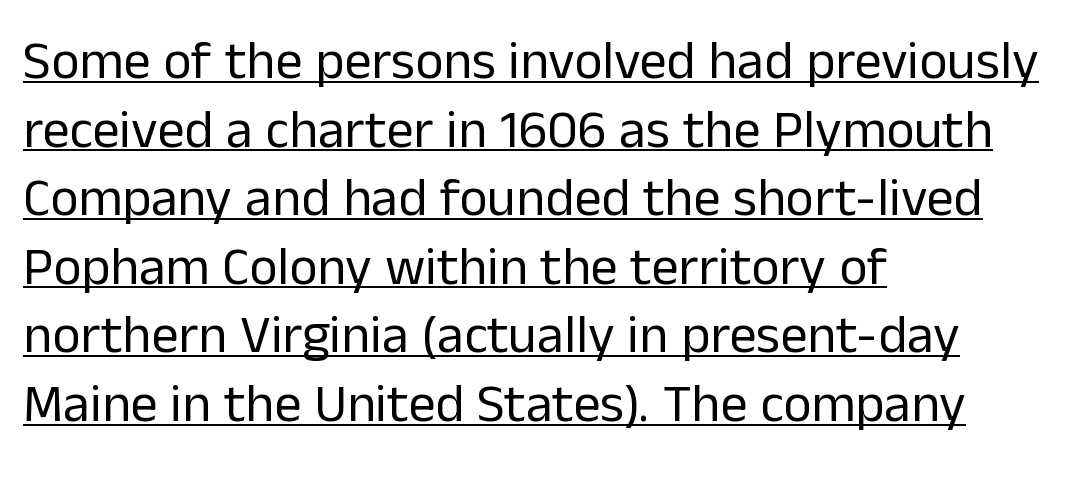
{"serif": "no", "italic": "no", "bold": "no", "weight": "regular", "width": "normal", "stroke_contrast": "low", "x_height": "medium", "monospaced": "no", "underline": "yes", "align": "left", "line_spacing": "normal", "line_spacing_ratio": 1.27, "letter_spacing": "normal", "letter_spacing_em": 0.0, "glyph_px": 54}
